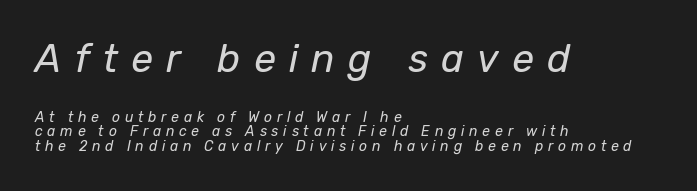
Q: Is the text bold? A: No.
Q: Is the text italic (slanted)? A: Yes, it leans right by about 12 degrees.
Q: Is the text underlined? A: No.
Q: How is the paragraph aligned? A: Left-aligned.
Q: Is the spacing between letters normal or unusually wide? A: Unusually wide.
Q: Is the spacing between lines tight, normal or loose? A: Tight.
Q: Which block of text is set in a larger size, the first (top) or the second (bottom)? A: The first (top) one.
Q: Width (condensed, normal, or wide)? A: Normal.
Q: Stroke contrast? A: Low.
Q: x-height? A: Medium.
Q: Monospaced? A: No.
